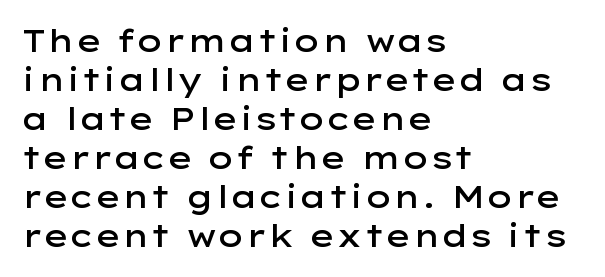
{"serif": "no", "italic": "no", "bold": "semi", "weight": "semibold", "width": "wide", "stroke_contrast": "low", "x_height": "medium", "monospaced": "no", "underline": "no", "align": "left", "line_spacing": "normal", "line_spacing_ratio": 1.26, "letter_spacing": "normal", "letter_spacing_em": 0.0, "glyph_px": 31}
